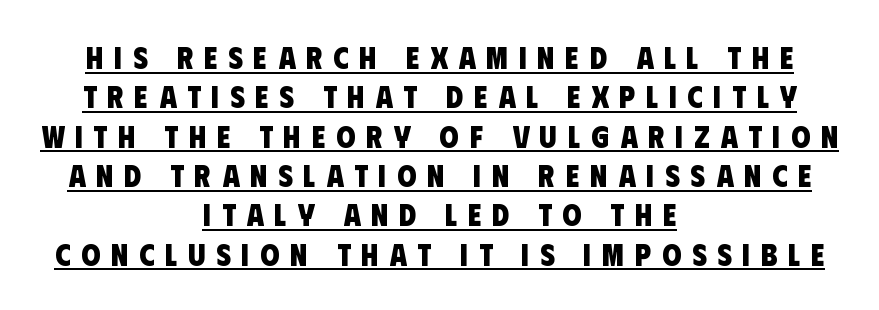
Q: Is the text bold? A: Yes.
Q: Is the typeface a serif or a sans-serif typeface? A: Sans-serif.
Q: Is the text underlined? A: Yes.
Q: How is the paragraph aligned? A: Centered.
Q: Is the spacing between letters normal or unusually wide? A: Unusually wide.
Q: Is the spacing between lines tight, normal or loose? A: Normal.
Q: Width (condensed, normal, or wide)? A: Condensed.
Q: Stroke contrast? A: Low.
Q: x-height? A: Large.
Q: Monospaced? A: No.
